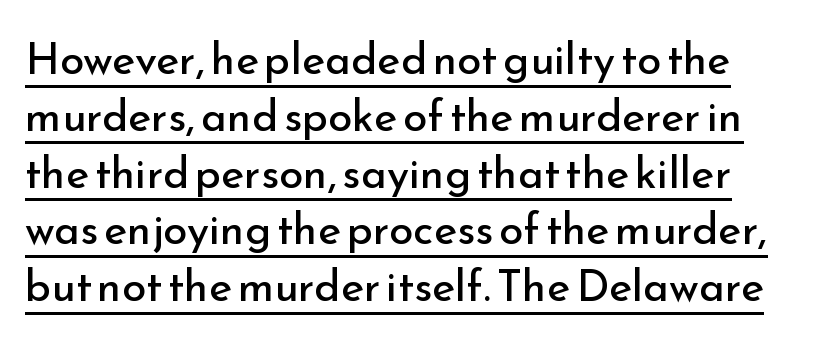
Q: Is the text bold? A: No.
Q: Is the text italic (slanted)? A: No, it is upright.
Q: Is the typeface a serif or a sans-serif typeface? A: Sans-serif.
Q: Is the text underlined? A: Yes.
Q: Is the spacing between letters normal or unusually wide? A: Normal.
Q: Is the spacing between lines tight, normal or loose? A: Normal.
Q: Width (condensed, normal, or wide)? A: Normal.
Q: Stroke contrast? A: Low.
Q: x-height? A: Small.
Q: Monospaced? A: No.
